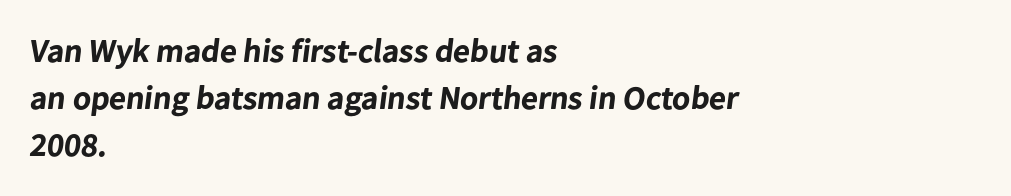
Q: Is the text bold? A: Yes.
Q: Is the typeface a serif or a sans-serif typeface? A: Sans-serif.
Q: Is the text underlined? A: No.
Q: How is the paragraph aligned? A: Left-aligned.
Q: Is the spacing between letters normal or unusually wide? A: Normal.
Q: Is the spacing between lines tight, normal or loose? A: Normal.
Q: Width (condensed, normal, or wide)? A: Normal.
Q: Stroke contrast? A: Low.
Q: x-height? A: Medium.
Q: Monospaced? A: No.
